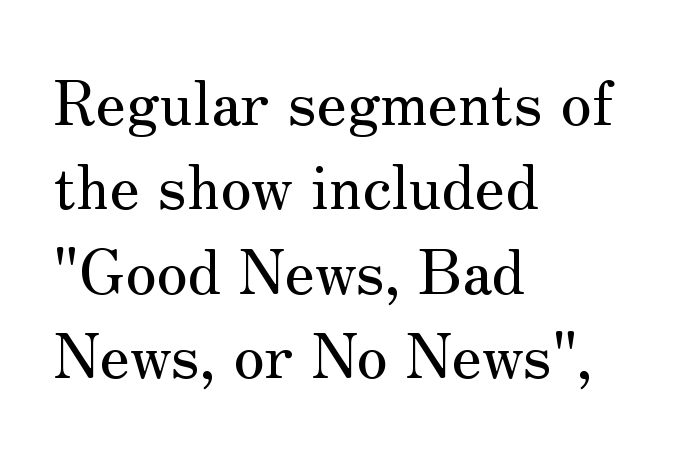
Q: Is the text italic (slanted)? A: No, it is upright.
Q: Is the typeface a serif or a sans-serif typeface? A: Serif.
Q: Is the text underlined? A: No.
Q: How is the paragraph aligned? A: Left-aligned.
Q: Is the spacing between letters normal or unusually wide? A: Normal.
Q: Is the spacing between lines tight, normal or loose? A: Normal.
Q: Width (condensed, normal, or wide)? A: Normal.
Q: Stroke contrast? A: Medium.
Q: x-height? A: Small.
Q: Monospaced? A: No.
